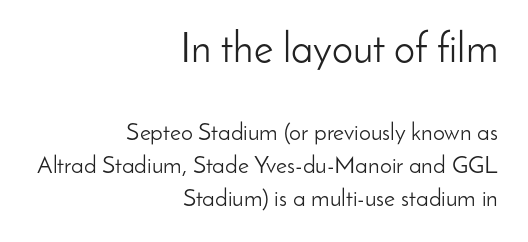
{"serif": "no", "italic": "no", "bold": "no", "weight": "light", "width": "normal", "stroke_contrast": "low", "x_height": "small", "monospaced": "no", "underline": "no", "align": "right", "line_spacing": "normal", "line_spacing_ratio": 1.38, "letter_spacing": "normal", "letter_spacing_em": 0.0, "larger_block": "first", "size_ratio": 1.75, "glyph_px": 42}
